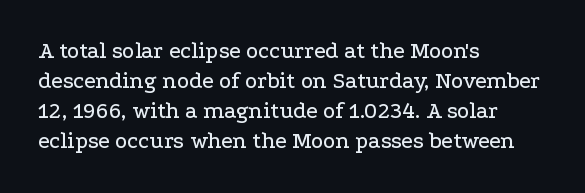
Q: Is the text italic (slanted)? A: No, it is upright.
Q: Is the text underlined? A: No.
Q: How is the paragraph aligned? A: Left-aligned.
Q: Is the spacing between letters normal or unusually wide? A: Normal.
Q: Is the spacing between lines tight, normal or loose? A: Normal.
